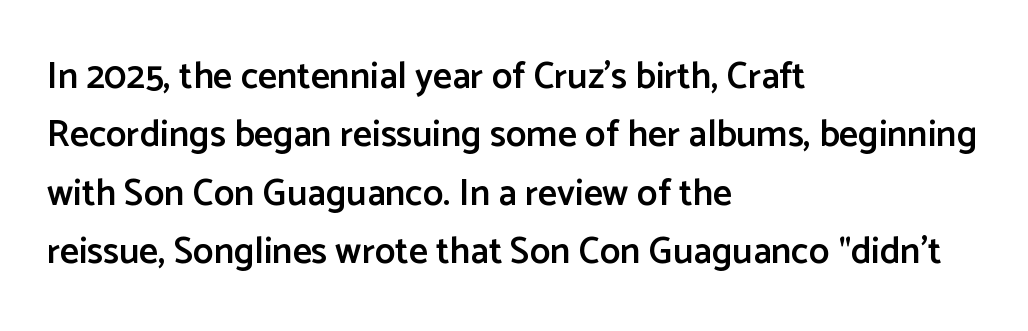
Here the designer chose a conventional face with non-uniform glyph widths. Type without underlining. In terms of letterform style, serifs are entirely absent. Line spacing here is normal.
